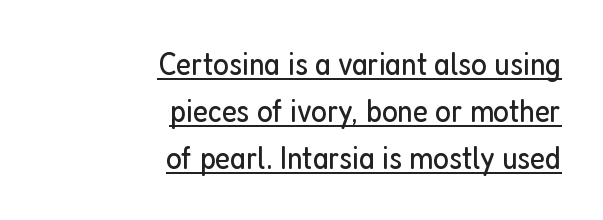
Q: Is the text bold? A: No.
Q: Is the text italic (slanted)? A: No, it is upright.
Q: Is the typeface a serif or a sans-serif typeface? A: Sans-serif.
Q: Is the text underlined? A: Yes.
Q: How is the paragraph aligned? A: Right-aligned.
Q: Is the spacing between letters normal or unusually wide? A: Normal.
Q: Is the spacing between lines tight, normal or loose? A: Normal.
Q: Width (condensed, normal, or wide)? A: Condensed.
Q: Stroke contrast? A: Low.
Q: x-height? A: Medium.
Q: Monospaced? A: No.
